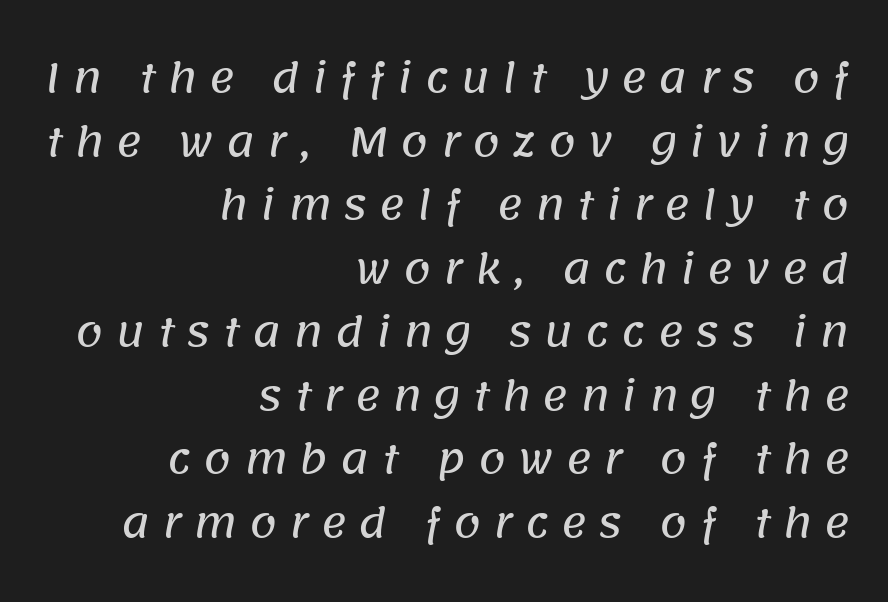
{"serif": "no", "width": "normal", "stroke_contrast": "low", "x_height": "large", "monospaced": "no", "underline": "no", "align": "right", "line_spacing": "normal", "line_spacing_ratio": 1.63, "letter_spacing": "wide", "letter_spacing_em": 0.31, "glyph_px": 39}
